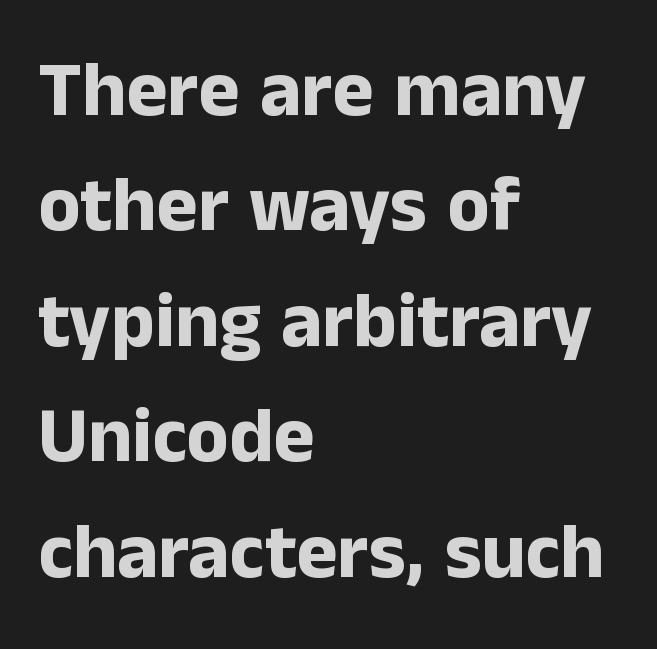
{"serif": "no", "italic": "no", "bold": "yes", "weight": "bold", "width": "normal", "stroke_contrast": "low", "x_height": "medium", "monospaced": "no", "underline": "no", "align": "left", "line_spacing": "normal", "line_spacing_ratio": 1.48, "letter_spacing": "normal", "letter_spacing_em": 0.0, "glyph_px": 78}
